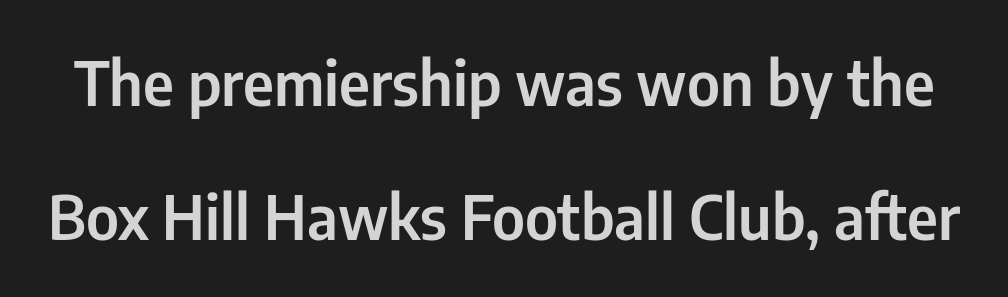
Q: Is the text italic (slanted)? A: No, it is upright.
Q: Is the typeface a serif or a sans-serif typeface? A: Sans-serif.
Q: Is the text underlined? A: No.
Q: Is the spacing between letters normal or unusually wide? A: Normal.
Q: Is the spacing between lines tight, normal or loose? A: Loose.
Q: Width (condensed, normal, or wide)? A: Condensed.
Q: Stroke contrast? A: Low.
Q: x-height? A: Medium.
Q: Monospaced? A: No.
